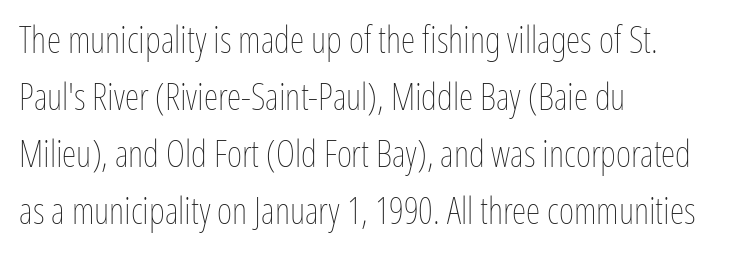
The image shows 37 px thin, condensed type, upright; set left-aligned, normal line spacing (1.54x), normal letter spacing, not underlined; low stroke contrast and a medium x-height.
